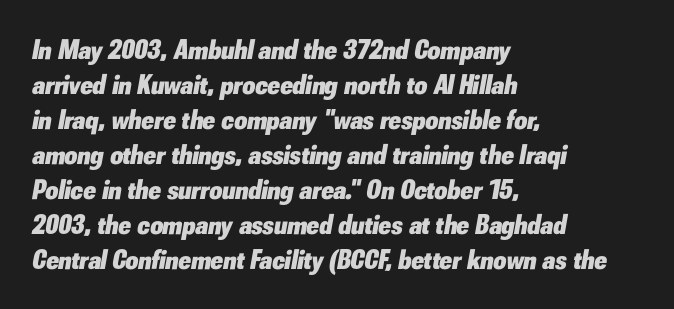
The image shows 28 px heavy type, italic (leaning right); set left-aligned, normal line spacing (1.25x), normal letter spacing, not underlined; low stroke contrast and a small x-height.
